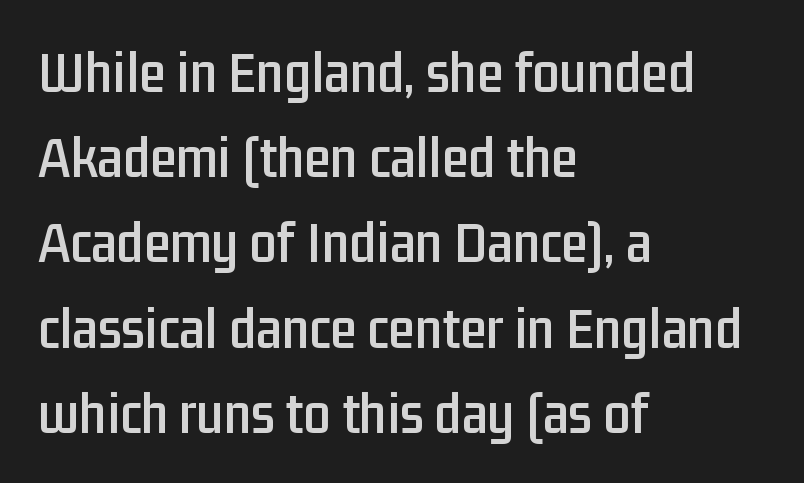
The image shows 60 px condensed sans-serif type, upright; set left-aligned, normal line spacing (1.42x), normal letter spacing, not underlined; low stroke contrast and a medium x-height.
